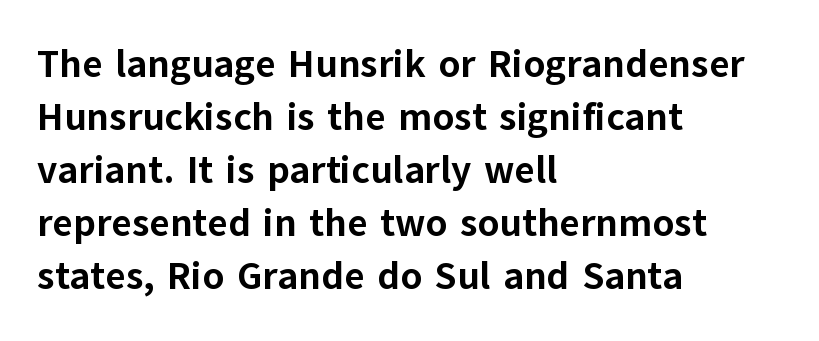
One glance says typical: line gaps are just what's usual. The passage is arranged the way most books set body copy — flush left. The type sits square on the baseline with zero lean. Is this a fixed-width face? No — the glyphs have proportional, varying widths. The characters display no serif detailing; their extremities are plain. Students, this is bold: see how much ink each stroke carries.
